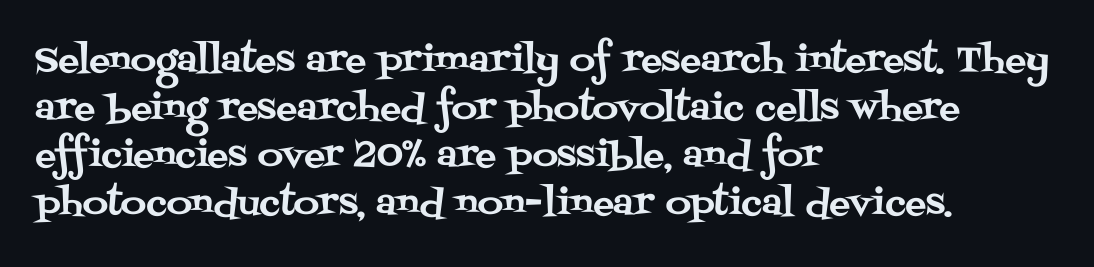
{"serif": "yes", "italic": "no", "width": "normal", "stroke_contrast": "medium", "x_height": "large", "monospaced": "no", "underline": "no", "align": "left", "line_spacing": "normal", "line_spacing_ratio": 1.36, "letter_spacing": "normal", "letter_spacing_em": 0.0, "glyph_px": 35}
